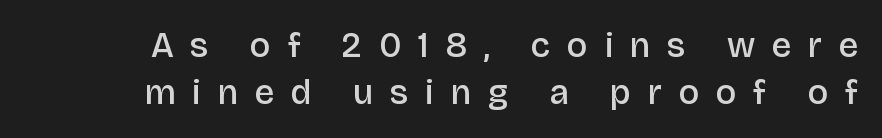
A fair bit of extra ink — the face is semibold, not bold. Is this a fixed-width face? No — the glyphs have proportional, varying widths. Compared with typical body copy, the letter spacing here is much looser. Horizontal bands of white between lines are of average thickness. The typeface chosen for these lines omits serifs. In terms of posture, this sample is upright.
